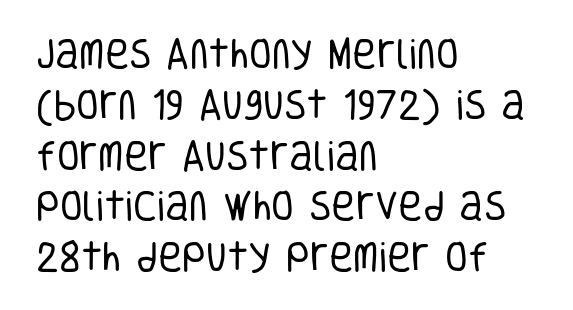
Q: Is the text bold? A: No.
Q: Is the text italic (slanted)? A: No, it is upright.
Q: Is the typeface a serif or a sans-serif typeface? A: Sans-serif.
Q: Is the text underlined? A: No.
Q: How is the paragraph aligned? A: Left-aligned.
Q: Is the spacing between letters normal or unusually wide? A: Normal.
Q: Is the spacing between lines tight, normal or loose? A: Normal.
Q: Width (condensed, normal, or wide)? A: Condensed.
Q: Stroke contrast? A: Low.
Q: x-height? A: Large.
Q: Monospaced? A: No.
